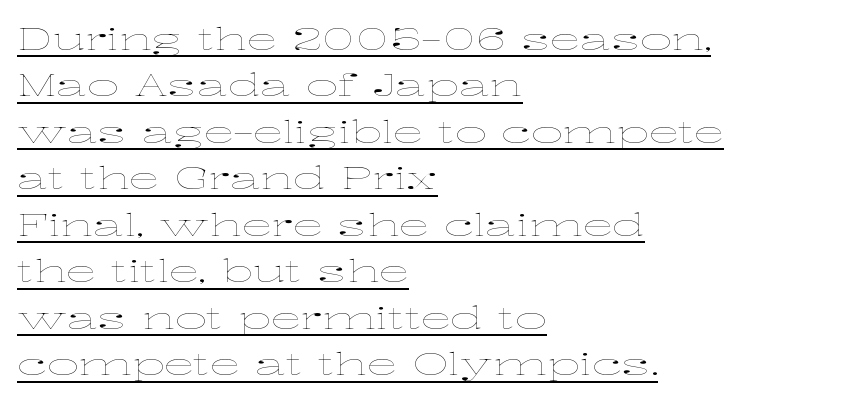
The image shows 31 px thin, wide type, upright; set left-aligned, normal line spacing (1.5x), normal letter spacing, underlined; low stroke contrast and a medium x-height.
